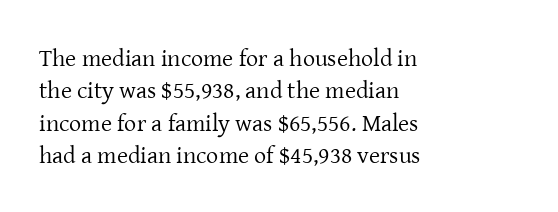
The typesetter chose a ragged-right arrangement here. In terms of letterspacing, this is plain default setting. Descenders hang freely into open space. A typesetter would call this leading conventional body-copy spacing. Stems and bowls with no extra thickness — not bold.
